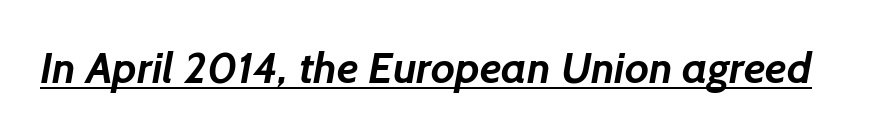
The image shows 44 px semibold sans-serif type; set normal letter spacing, underlined; low stroke contrast and a medium x-height.
